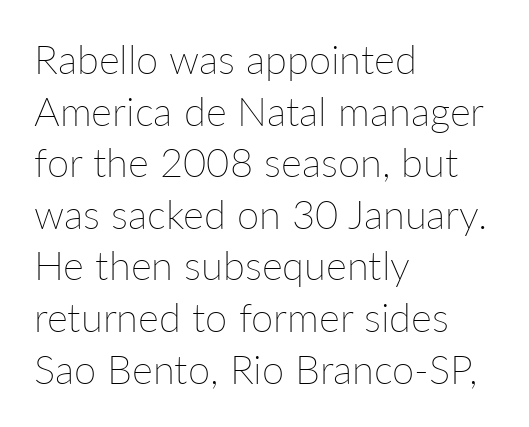
{"italic": "no", "bold": "no", "weight": "thin", "width": "normal", "stroke_contrast": "low", "x_height": "medium", "monospaced": "no", "underline": "no", "align": "left", "line_spacing": "normal", "line_spacing_ratio": 1.29, "letter_spacing": "normal", "letter_spacing_em": 0.0, "glyph_px": 40}
